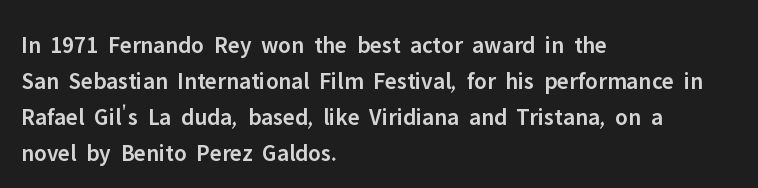
The type is set solid horizontally, with unmodified tracking. The space beneath each line is pristine and unruled. The passage shown stacks its lines at a standard gap. Visually the block forms a straight wall on the left and a jagged coastline on the right. The characters look somewhat weighty, a semibold short of true bold.
